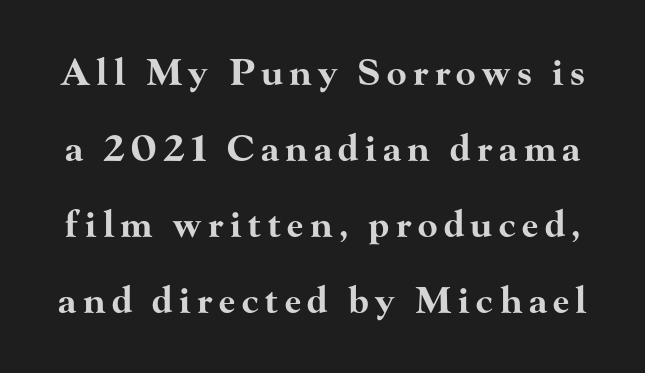
Think of a printed novel: that variable character pitch is what you see here. Every stem runs plumb, perpendicular to the baseline. A dark, heavy texture on the line: the type is bold. Widely set lines give the paragraph a tall, airy silhouette. Check the space under the baseline: it is left empty.
